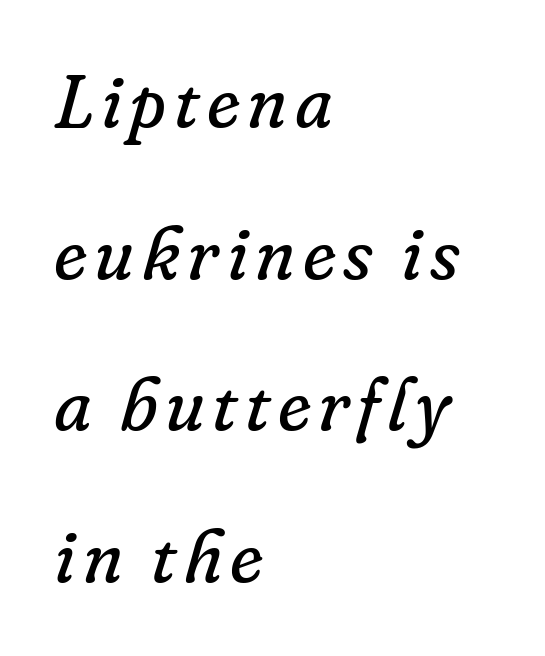
The image shows 74 px regular-weight serif type, italic (leaning right); set left-aligned, loose line spacing (2.05x), not underlined; low stroke contrast and a small x-height.
